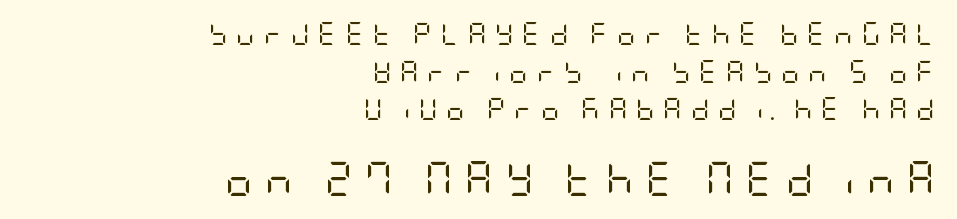
The image shows 34 px regular-weight, condensed sans-serif type, upright; set right-aligned, normal line spacing (1.64x), unusually wide letter spacing (+0.37 em), not underlined; the second (bottom) block is 1.48x larger; low stroke contrast and a large x-height.
